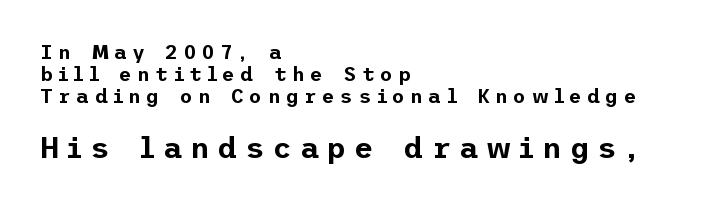
The image shows 30 px sans-serif type, upright; set left-aligned, tight line spacing (1.1x), unusually wide letter spacing (+0.26 em), not underlined; the second (bottom) block is 1.5x larger; low stroke contrast and a medium x-height.
